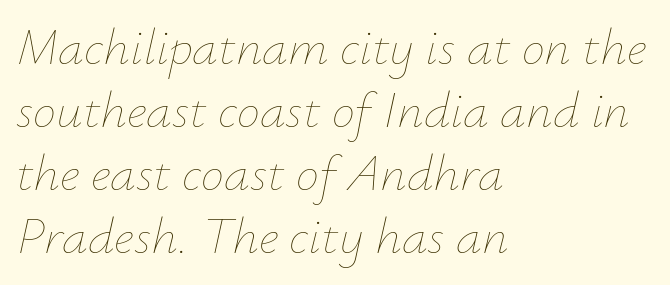
The face used here has a pronounced slope to its letters. The baseline area is clear. Varying glyph widths throughout — classic text-font behaviour. Stems here are at most as thick as an everyday book face. Nothing unusual about the tracking: characters are spaced as the font intends. Does the copy run flush right? No — it runs flush left.
